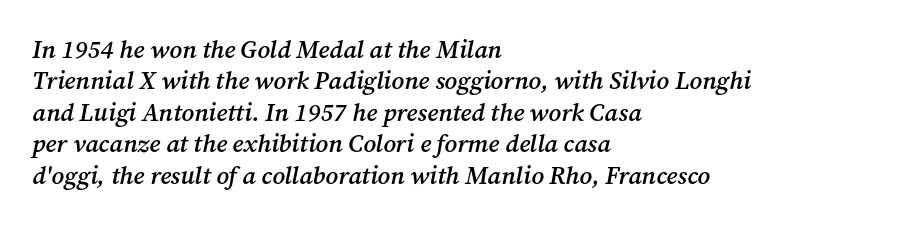
{"italic": "yes", "lean": "right", "slant_degrees": 12, "bold": "semi", "underline": "no", "align": "left", "line_spacing": "normal", "line_spacing_ratio": 1.26, "letter_spacing": "normal", "letter_spacing_em": 0.0, "glyph_px": 25}
